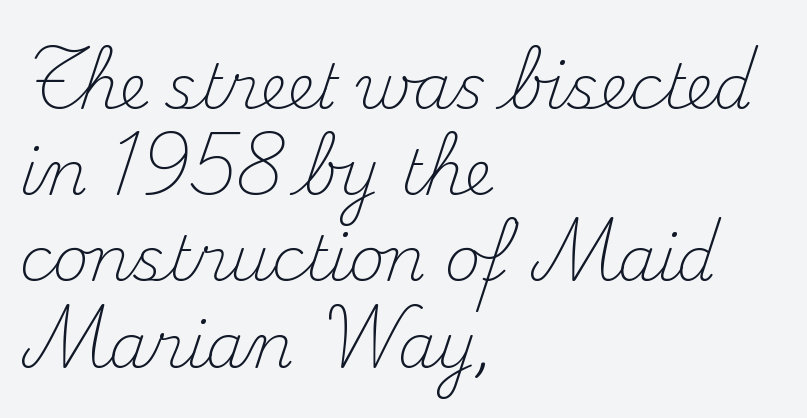
{"serif": "yes", "bold": "no", "weight": "light", "width": "normal", "stroke_contrast": "medium", "x_height": "small", "monospaced": "no", "underline": "no", "align": "left", "line_spacing": "normal", "line_spacing_ratio": 1.39, "letter_spacing": "normal", "letter_spacing_em": 0.0, "glyph_px": 62}
